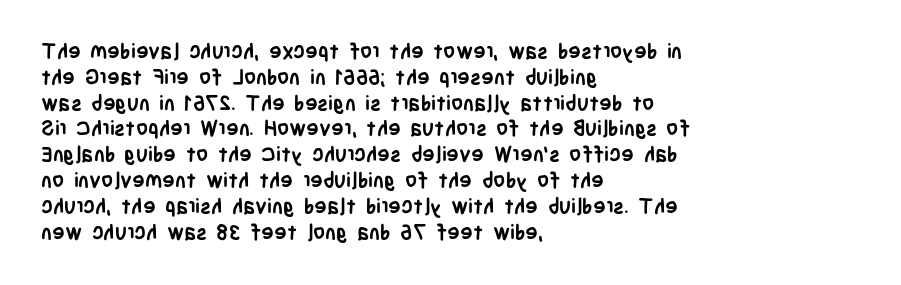
The image shows 21 px bold type, upright; set left-aligned, line spacing 1.23x, normal letter spacing, not underlined.
